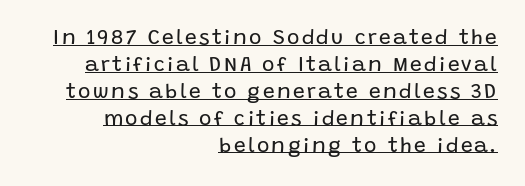
Q: Is the text bold? A: No.
Q: Is the text italic (slanted)? A: No, it is upright.
Q: Is the text underlined? A: Yes.
Q: How is the paragraph aligned? A: Right-aligned.
Q: Is the spacing between lines tight, normal or loose? A: Normal.
